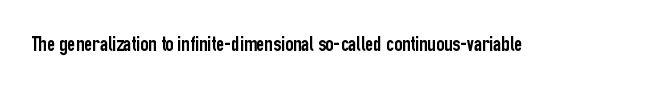
Tall strokes in this sample are plumb rather than angled. Short note: letters normally spaced. Lines of text with bare space underneath.
